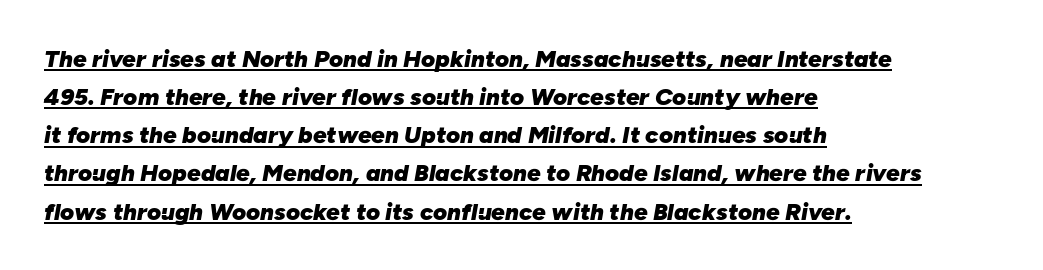
{"italic": "yes", "lean": "right", "slant_degrees": 10, "bold": "yes", "underline": "yes", "align": "left", "line_spacing": "normal", "line_spacing_ratio": 1.59, "letter_spacing": "normal", "letter_spacing_em": 0.0, "glyph_px": 24}
